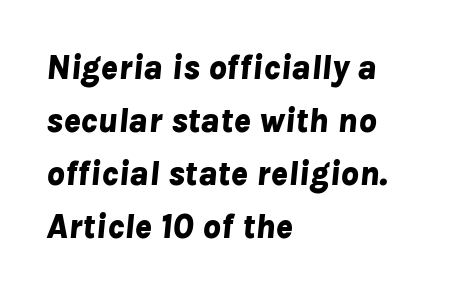
{"italic": "yes", "lean": "right", "slant_degrees": 8, "bold": "yes", "weight": "bold", "width": "normal", "stroke_contrast": "low", "x_height": "medium", "monospaced": "no", "underline": "no", "align": "left", "line_spacing": "normal", "line_spacing_ratio": 1.51, "letter_spacing": "normal", "letter_spacing_em": 0.0, "glyph_px": 35}
